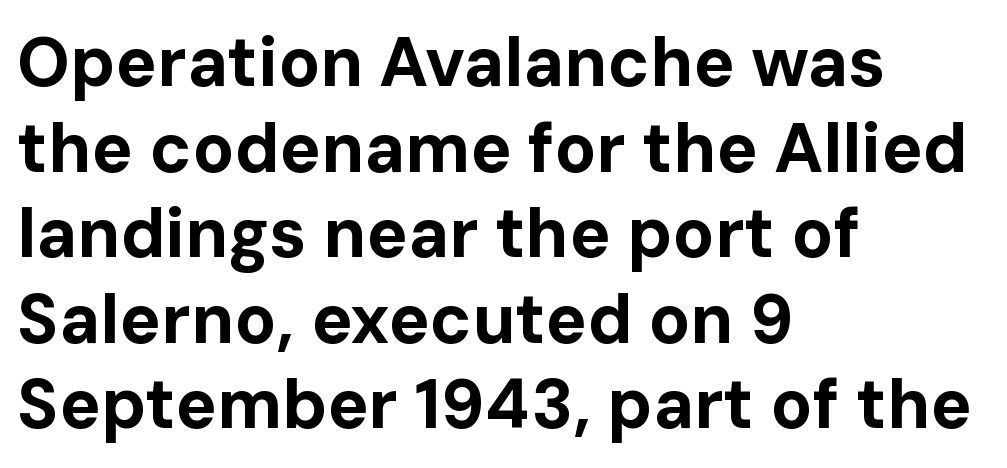
Q: Is the text bold? A: Yes.
Q: Is the text italic (slanted)? A: No, it is upright.
Q: Is the typeface a serif or a sans-serif typeface? A: Sans-serif.
Q: Is the text underlined? A: No.
Q: How is the paragraph aligned? A: Left-aligned.
Q: Is the spacing between letters normal or unusually wide? A: Normal.
Q: Width (condensed, normal, or wide)? A: Normal.
Q: Stroke contrast? A: Low.
Q: x-height? A: Medium.
Q: Monospaced? A: No.
